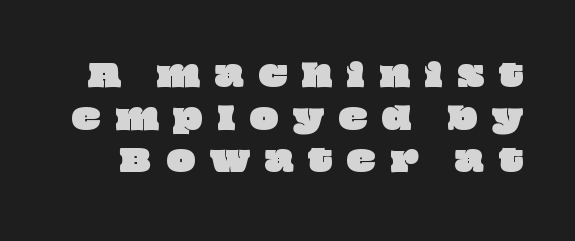
Q: Is the text underlined? A: No.
Q: Is the spacing between letters normal or unusually wide? A: Unusually wide.
Q: Is the spacing between lines tight, normal or loose? A: Normal.
Q: Width (condensed, normal, or wide)? A: Wide.
Q: Stroke contrast? A: Low.
Q: x-height? A: Large.
Q: Monospaced? A: No.
